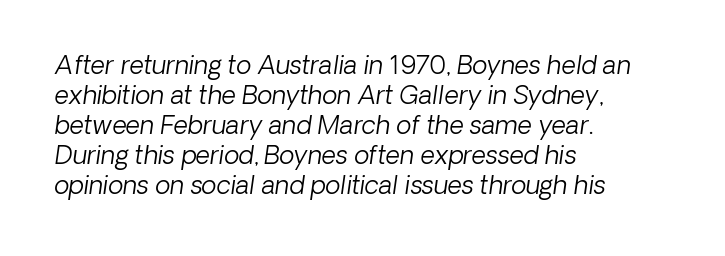
Q: Is the text bold? A: No.
Q: Is the text italic (slanted)? A: Yes, it leans right by about 8 degrees.
Q: Is the text underlined? A: No.
Q: How is the paragraph aligned? A: Left-aligned.
Q: Is the spacing between letters normal or unusually wide? A: Normal.
